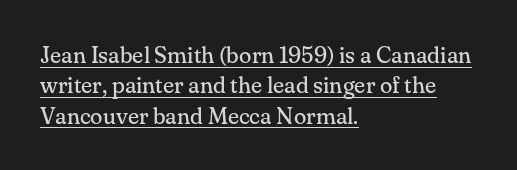
The image shows 23 px text type, upright; set left-aligned, normal line spacing (1.32x), normal letter spacing, underlined.
